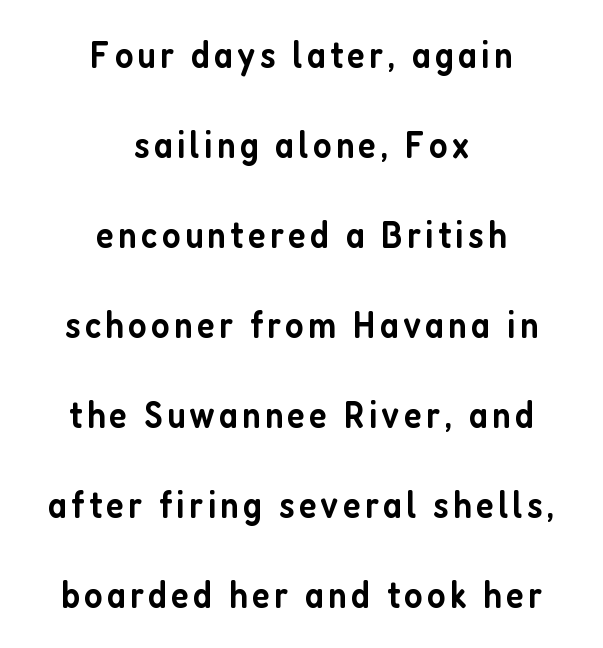
{"serif": "no", "italic": "no", "bold": "semi", "weight": "semibold", "width": "condensed", "stroke_contrast": "low", "x_height": "medium", "monospaced": "no", "underline": "no", "align": "center", "line_spacing": "loose", "line_spacing_ratio": 2.37, "glyph_px": 38}
